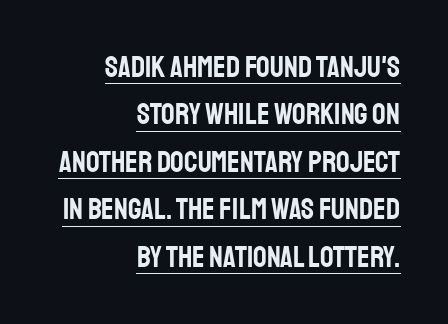
Q: Is the text italic (slanted)? A: No, it is upright.
Q: Is the typeface a serif or a sans-serif typeface? A: Sans-serif.
Q: Is the text underlined? A: Yes.
Q: How is the paragraph aligned? A: Right-aligned.
Q: Is the spacing between letters normal or unusually wide? A: Normal.
Q: Is the spacing between lines tight, normal or loose? A: Normal.
Q: Width (condensed, normal, or wide)? A: Condensed.
Q: Stroke contrast? A: Low.
Q: x-height? A: Large.
Q: Monospaced? A: No.
